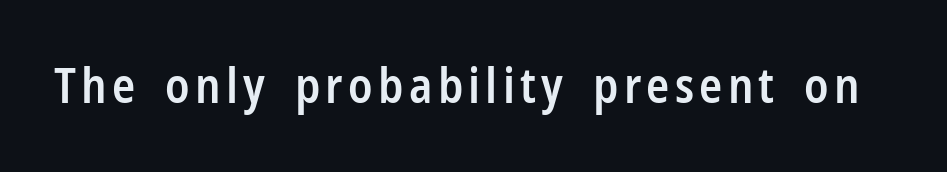
The image shows 48 px semibold, condensed sans-serif type, upright; set not underlined; low stroke contrast and a medium x-height.
